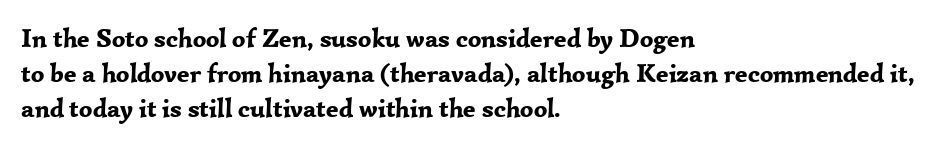
The baseline area is clear. The lines in this sample share a left origin and differ only in where they stop. The type is set solid horizontally, with unmodified tracking. Compared with typical paragraphs, the rows here are spaced about the same. Thick stems and heavy bowls — unmistakably bold. Ascenders rise straight up at ninety degrees.
